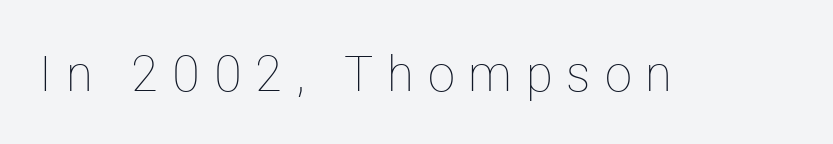
No letter is thick-stroked: the sample isn't bold. Do the letters lean? They stand straight. This rendering widens character spacing well past its baseline value. Character widths vary here, with narrow letters taking less room than wide ones.
